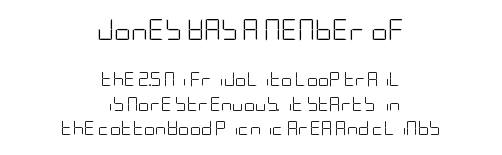
Q: Is the text bold? A: No.
Q: Is the text italic (slanted)? A: No, it is upright.
Q: Is the text underlined? A: No.
Q: How is the paragraph aligned? A: Centered.
Q: Is the spacing between letters normal or unusually wide? A: Normal.
Q: Which block of text is set in a larger size, the first (top) or the second (bottom)? A: The first (top) one.
